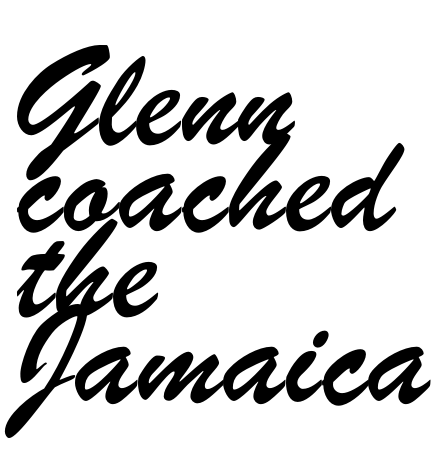
{"serif": "no", "width": "condensed", "stroke_contrast": "low", "x_height": "small", "monospaced": "no", "underline": "no", "align": "left", "line_spacing": "normal", "line_spacing_ratio": 1.39, "letter_spacing": "normal", "letter_spacing_em": 0.0, "glyph_px": 62}
